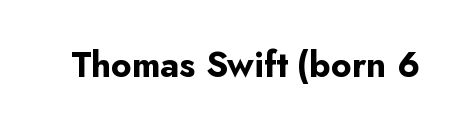
{"serif": "no", "italic": "no", "bold": "yes", "weight": "bold", "width": "normal", "stroke_contrast": "low", "x_height": "small", "monospaced": "no", "underline": "no", "letter_spacing": "normal", "letter_spacing_em": 0.0, "glyph_px": 35}
